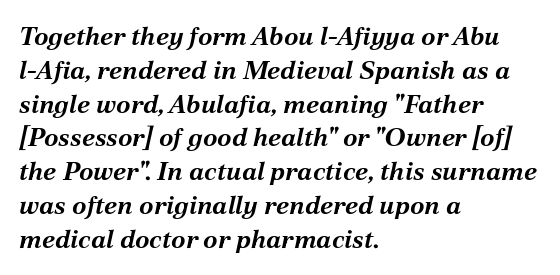
The image shows 26 px bold type, italic (leaning right); set left-aligned, normal line spacing (1.3x), normal letter spacing, not underlined.
